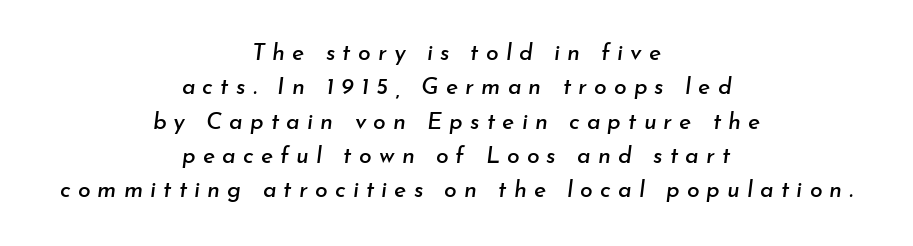
The image shows 23 px text type, italic (leaning right); set centered, normal line spacing (1.49x), unusually wide letter spacing (+0.31 em), not underlined.
